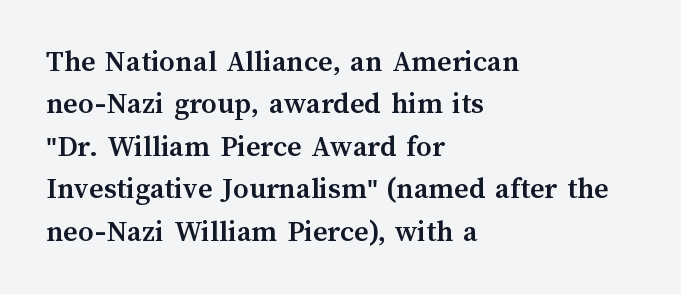
Q: Is the text bold? A: Yes.
Q: Is the text italic (slanted)? A: No, it is upright.
Q: Is the text underlined? A: No.
Q: How is the paragraph aligned? A: Left-aligned.
Q: Is the spacing between letters normal or unusually wide? A: Normal.
Q: Is the spacing between lines tight, normal or loose? A: Normal.
Q: Width (condensed, normal, or wide)? A: Normal.
Q: Stroke contrast? A: Medium.
Q: x-height? A: Medium.
Q: Monospaced? A: No.
